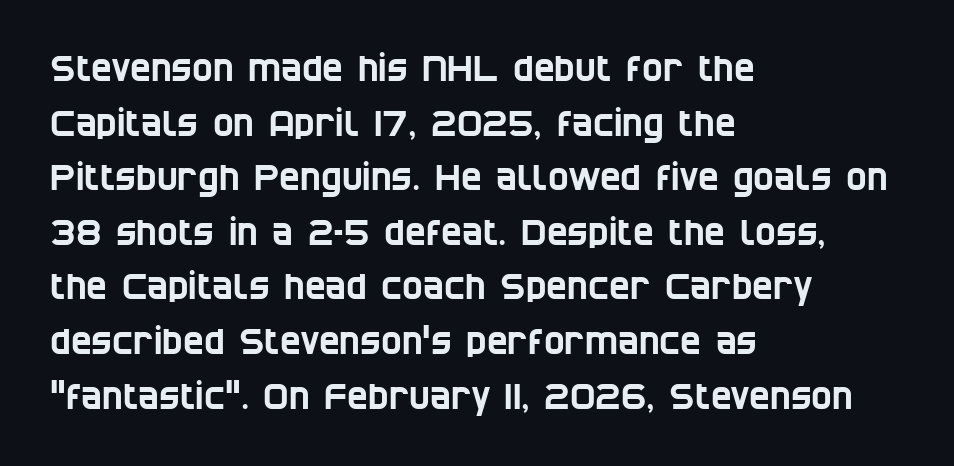
Q: Is the typeface a serif or a sans-serif typeface? A: Sans-serif.
Q: Is the text underlined? A: No.
Q: How is the paragraph aligned? A: Left-aligned.
Q: Is the spacing between letters normal or unusually wide? A: Normal.
Q: Is the spacing between lines tight, normal or loose? A: Normal.
Q: Width (condensed, normal, or wide)? A: Condensed.
Q: Stroke contrast? A: Low.
Q: x-height? A: Large.
Q: Monospaced? A: No.
